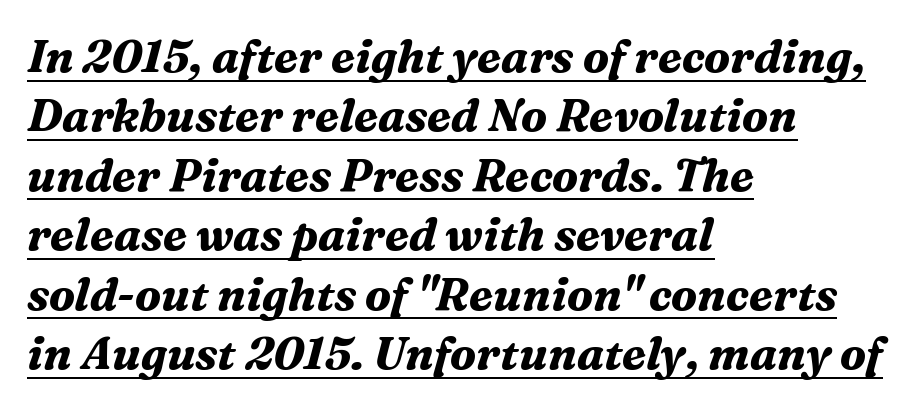
The image shows 45 px bold serif type, italic (leaning right); set left-aligned, normal line spacing (1.32x), normal letter spacing, underlined; medium stroke contrast and a medium x-height.
